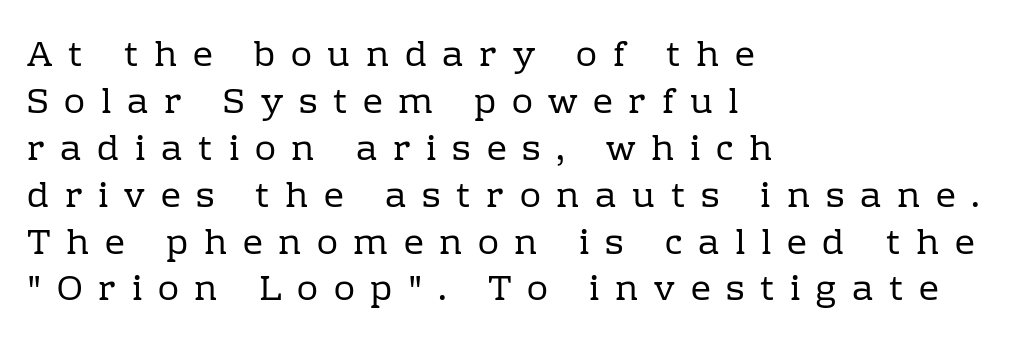
Q: Is the text bold? A: No.
Q: Is the text italic (slanted)? A: No, it is upright.
Q: Is the typeface a serif or a sans-serif typeface? A: Serif.
Q: Is the text underlined? A: No.
Q: How is the paragraph aligned? A: Left-aligned.
Q: Is the spacing between letters normal or unusually wide? A: Unusually wide.
Q: Is the spacing between lines tight, normal or loose? A: Normal.
Q: Width (condensed, normal, or wide)? A: Normal.
Q: Stroke contrast? A: Low.
Q: x-height? A: Medium.
Q: Monospaced? A: No.
